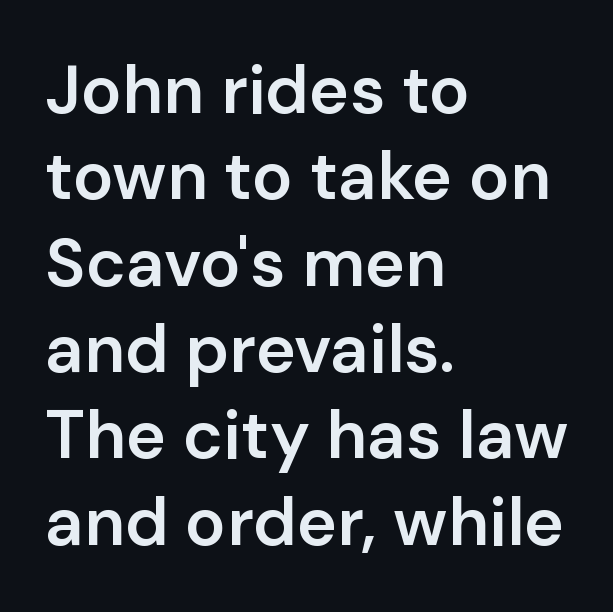
The image shows 68 px semibold sans-serif type, upright; set left-aligned, normal line spacing (1.27x), normal letter spacing, not underlined; low stroke contrast and a medium x-height.
